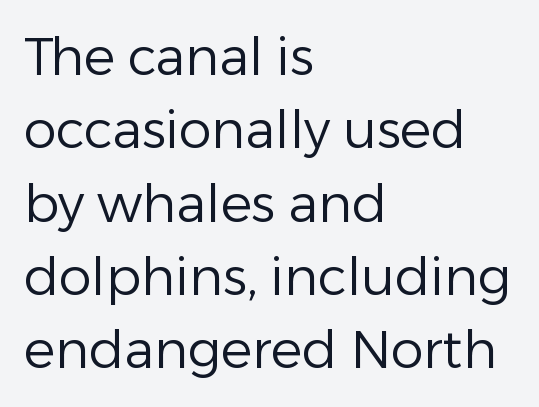
The image shows 52 px regular-weight sans-serif type, upright; set left-aligned, normal line spacing (1.41x), normal letter spacing, not underlined; low stroke contrast and a medium x-height.
